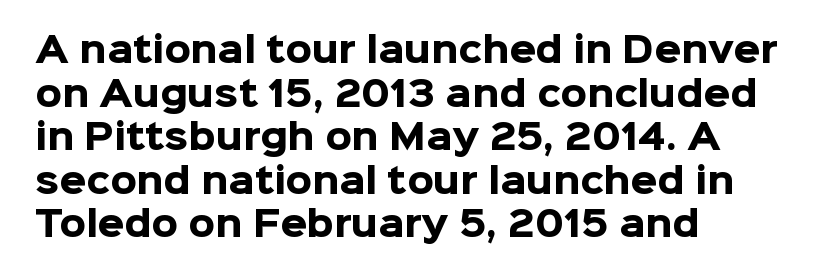
Unlike a traditional serif, this face leaves its strokes unadorned. Visually the block forms a straight wall on the left and a jagged coastline on the right. Caption: standard tracking, unaltered. Successive baselines arrive at the customary interval. Its strokes are broad and dark, the hallmark of bold type.
